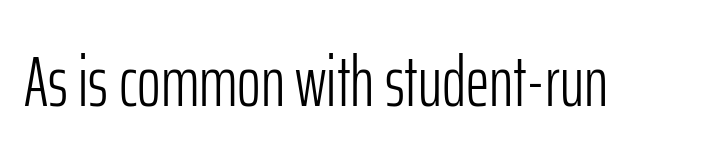
No extra tracking has been applied to these lines. Letters have the restrained weight of plain body copy at most. A roman cut, with each character standing at attention. Think of a printed novel: that variable character pitch is what you see here.
